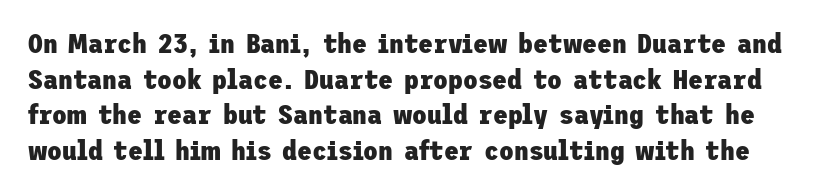
The horizontal fit of the characters is conventional and even. A clean baseline with only descenders dipping below it. This sample uses an upright cut, with every glyph sitting square on the baseline. Set as a true bold cut, around the 700 mark. Regular leading.
